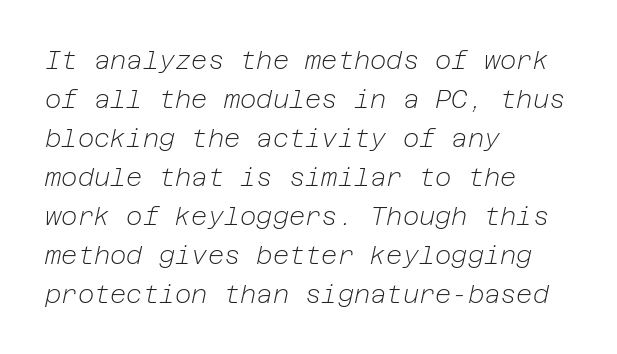
{"italic": "yes", "lean": "right", "slant_degrees": 12, "bold": "no", "underline": "no", "align": "left", "line_spacing": "normal", "line_spacing_ratio": 1.56, "letter_spacing": "normal", "letter_spacing_em": 0.0, "glyph_px": 25}
